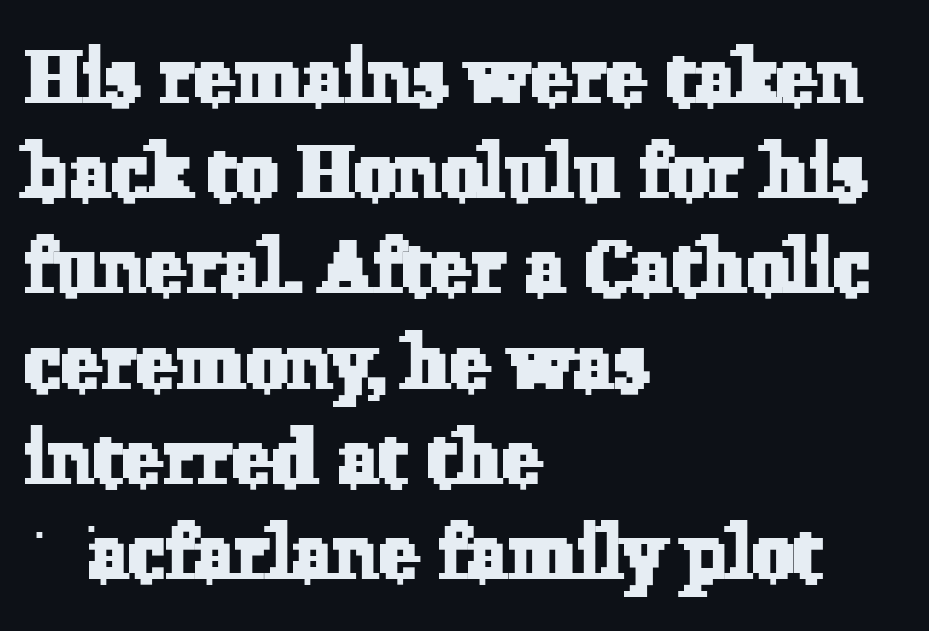
A bare baseline throughout the passage. The face used here is proportionally spaced, like ordinary book or web type. Each line starts at the same left margin while the right side varies. This rendering employs a face with finishing strokes, i.e., a serif. In terms of letterspacing, this is plain default setting.
